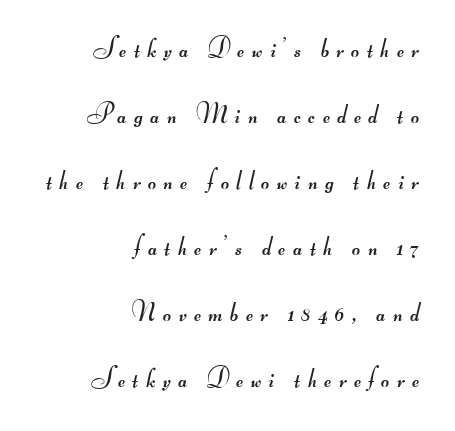
{"serif": "no", "bold": "no", "weight": "regular", "width": "wide", "stroke_contrast": "medium", "monospaced": "no", "underline": "no", "align": "right", "line_spacing": "loose", "line_spacing_ratio": 2.36, "letter_spacing": "wide", "letter_spacing_em": 0.27, "glyph_px": 28}
